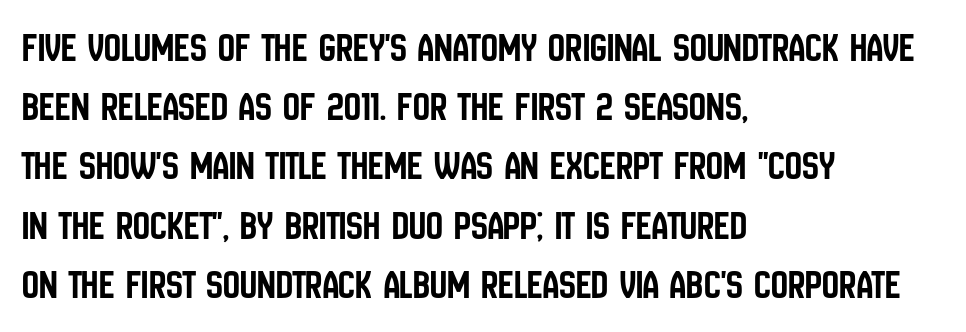
Check the space under the baseline: it is left empty. Here the designer chose a conventional face with non-uniform glyph widths. If you drew a line through each stem, it would be perfectly vertical. In terms of letterspacing, this is plain default setting.
